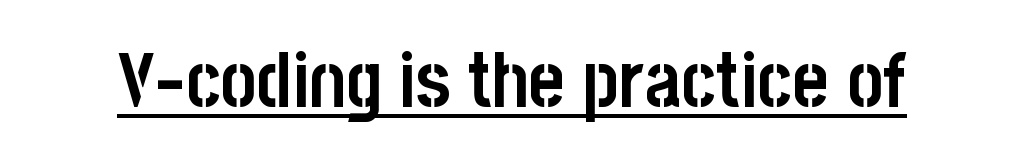
{"serif": "no", "italic": "no", "bold": "yes", "weight": "semibold", "width": "condensed", "stroke_contrast": "low", "x_height": "large", "monospaced": "no", "underline": "yes", "letter_spacing": "normal", "letter_spacing_em": 0.0, "glyph_px": 77}
